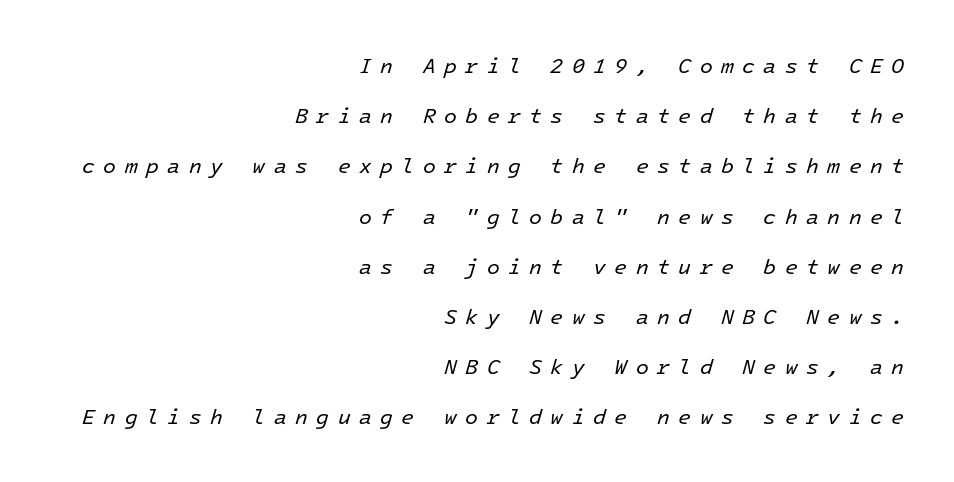
Q: Is the text bold? A: No.
Q: Is the text italic (slanted)? A: Yes, it leans right by about 16 degrees.
Q: Is the text underlined? A: No.
Q: How is the paragraph aligned? A: Right-aligned.
Q: Is the spacing between letters normal or unusually wide? A: Unusually wide.
Q: Is the spacing between lines tight, normal or loose? A: Loose.
